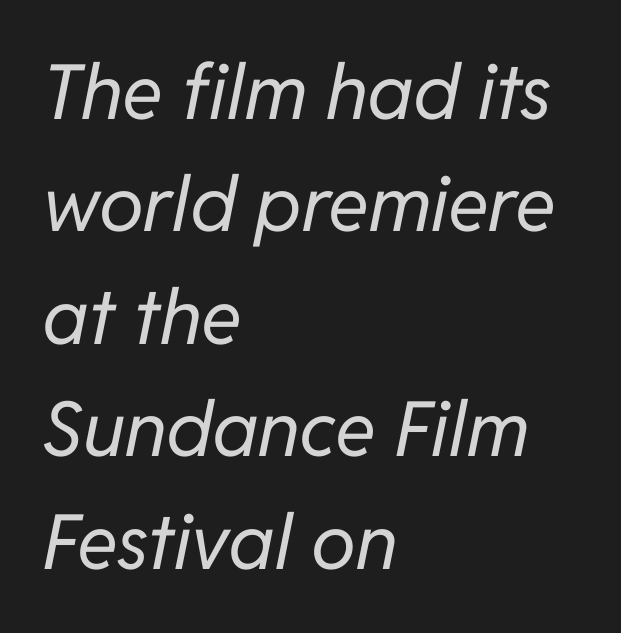
Honestly, the letter spacing is just normal — you wouldn't notice it. In terms of leading, this rendering sits right in the middle. The baseline area is clear. Character widths vary here, with narrow letters taking less room than wide ones. Is the type slanted? Yes — the strokes lean at a clear angle. Caption: face not bold, strokes unweighted.
